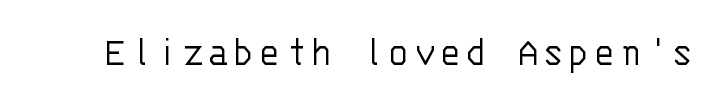
The image shows 44 px light sans-serif type, upright, monospaced; set not underlined; low stroke contrast and a large x-height.
